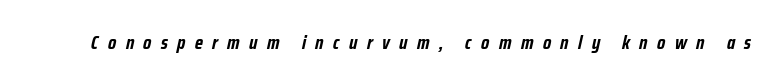
Q: Is the text bold? A: Yes.
Q: Is the text italic (slanted)? A: Yes, it leans right by about 12 degrees.
Q: Is the text underlined? A: No.
Q: Is the spacing between letters normal or unusually wide? A: Unusually wide.
